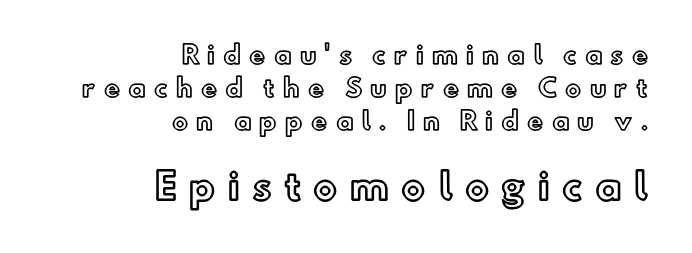
{"italic": "no", "width": "normal", "x_height": "small", "monospaced": "no", "underline": "no", "align": "right", "line_spacing": "normal", "line_spacing_ratio": 1.37, "letter_spacing": "wide", "letter_spacing_em": 0.34, "larger_block": "second", "size_ratio": 1.5, "glyph_px": 36}
